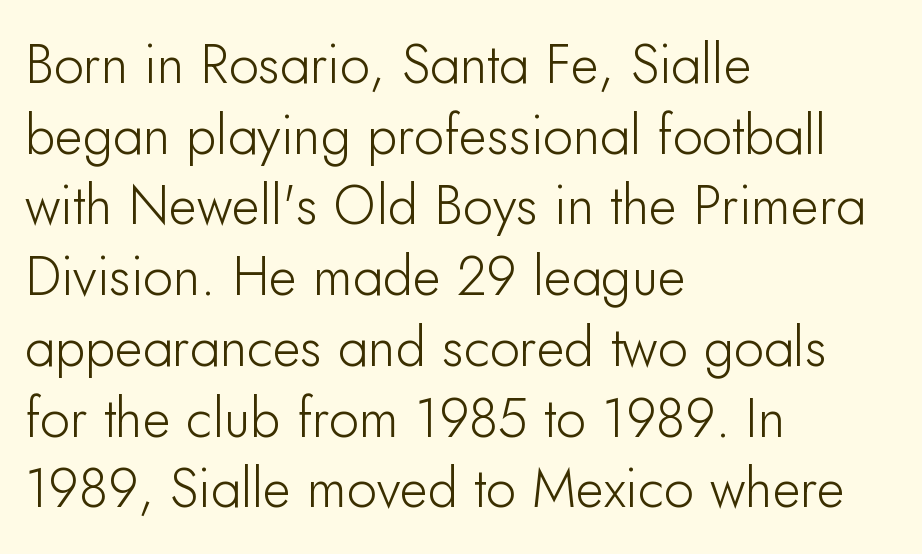
The image shows 54 px sans-serif type, upright; set left-aligned, normal line spacing (1.31x), normal letter spacing, not underlined; low stroke contrast and a small x-height.
